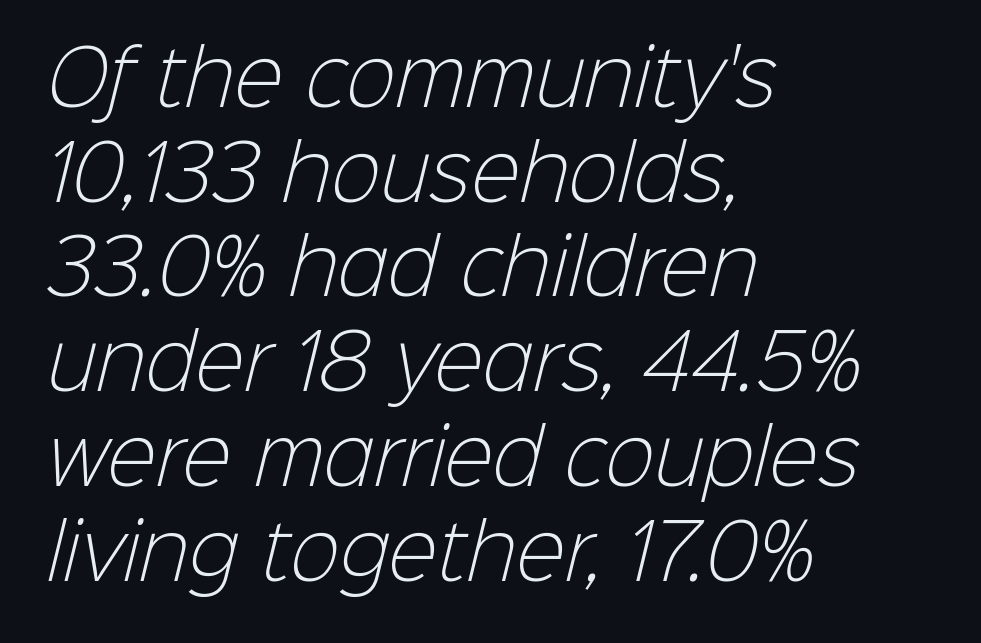
The image shows 74 px light sans-serif type; set left-aligned, normal line spacing (1.28x), normal letter spacing, not underlined; low stroke contrast and a medium x-height.
